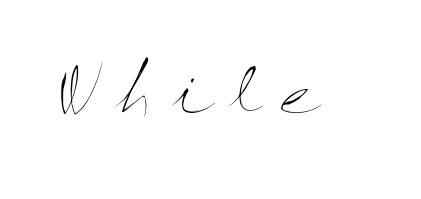
Q: Is the text bold? A: No.
Q: Is the text italic (slanted)? A: Yes.
Q: Is the text underlined? A: No.
Q: Is the spacing between letters normal or unusually wide? A: Unusually wide.
Q: Width (condensed, normal, or wide)? A: Wide.
Q: Stroke contrast? A: Medium.
Q: x-height? A: Medium.
Q: Monospaced? A: No.
